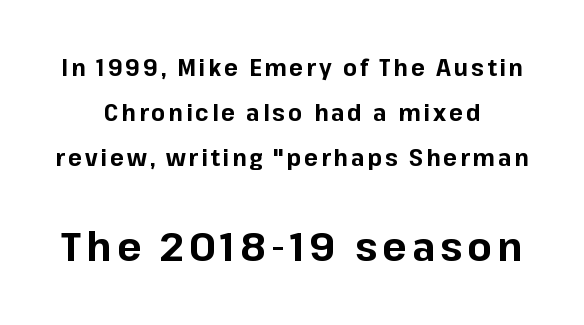
Q: Is the text bold? A: Yes.
Q: Is the text italic (slanted)? A: No, it is upright.
Q: Is the typeface a serif or a sans-serif typeface? A: Sans-serif.
Q: Is the text underlined? A: No.
Q: How is the paragraph aligned? A: Centered.
Q: Is the spacing between lines tight, normal or loose? A: Loose.
Q: Which block of text is set in a larger size, the first (top) or the second (bottom)? A: The second (bottom) one.
Q: Width (condensed, normal, or wide)? A: Normal.
Q: Stroke contrast? A: Low.
Q: x-height? A: Medium.
Q: Monospaced? A: No.
